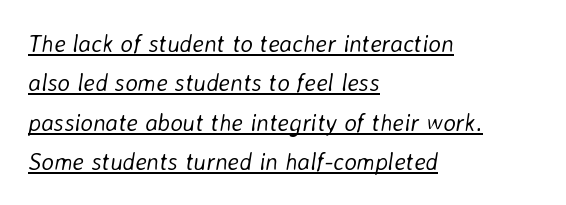
{"italic": "yes", "lean": "right", "slant_degrees": 8, "bold": "no", "underline": "yes", "align": "left", "line_spacing": "normal", "line_spacing_ratio": 1.64, "letter_spacing": "normal", "letter_spacing_em": 0.0, "glyph_px": 24}
